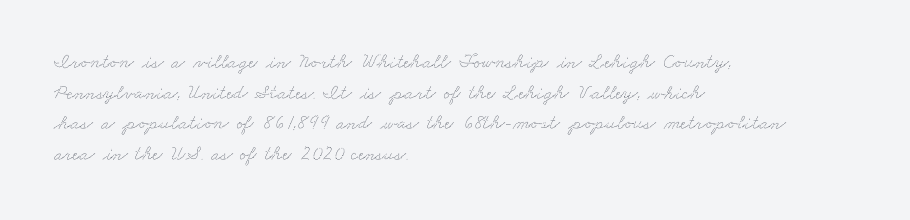
{"underline": "no", "align": "left", "line_spacing": "normal", "line_spacing_ratio": 1.53, "letter_spacing": "normal", "letter_spacing_em": 0.0, "glyph_px": 20}
